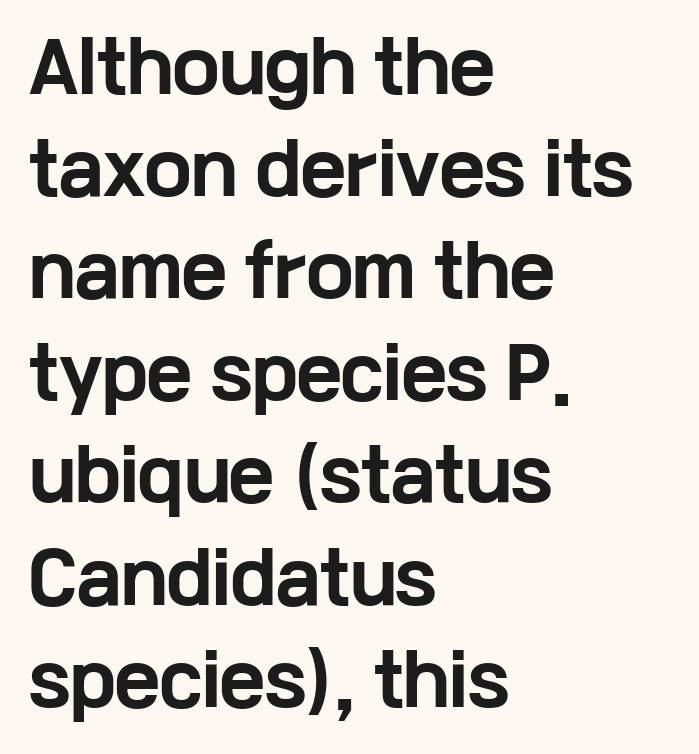
Q: Is the text bold? A: Yes.
Q: Is the text italic (slanted)? A: No, it is upright.
Q: Is the typeface a serif or a sans-serif typeface? A: Sans-serif.
Q: Is the text underlined? A: No.
Q: How is the paragraph aligned? A: Left-aligned.
Q: Is the spacing between letters normal or unusually wide? A: Normal.
Q: Is the spacing between lines tight, normal or loose? A: Normal.
Q: Width (condensed, normal, or wide)? A: Wide.
Q: Stroke contrast? A: Low.
Q: x-height? A: Medium.
Q: Monospaced? A: No.
